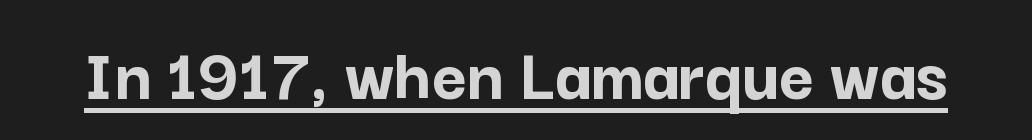
Compared with an ordinary text face, these strokes are far heavier — a full bold. Posture: straight, roman, zero tilt. Underline: present. The rendering uses natural spacing where letterforms have individual widths. The letterforms sit shoulder to shoulder at normal distance.
